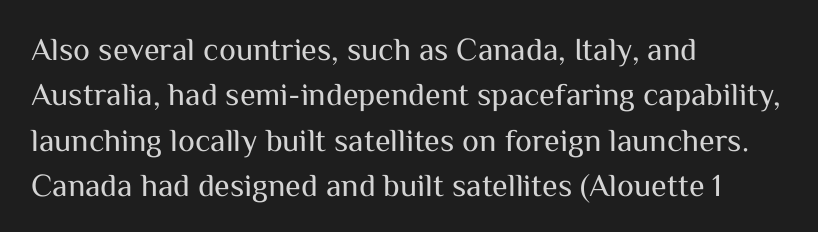
This block has exactly the height ordinary leading produces. Check the space under the baseline: it is left empty. The face looks like a standard text weight, possibly lighter. Notice how the passage keeps a crisp vertical edge on the left only. The face used here is proportionally spaced, like ordinary book or web type.
